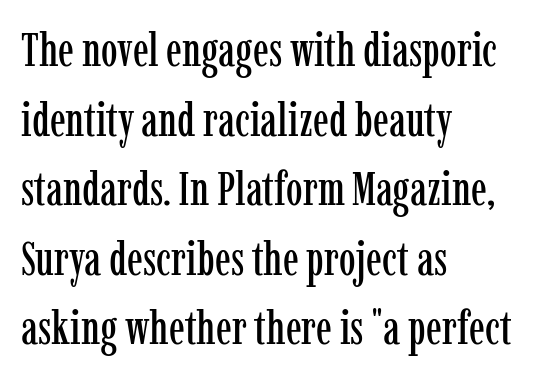
Unlike a clean sans, this face finishes its strokes with serifs. Is this a fixed-width face? No — the glyphs have proportional, varying widths. Unlike italic type, these characters show no tilt at all. Normally led — the rows are evenly, conventionally spaced.
